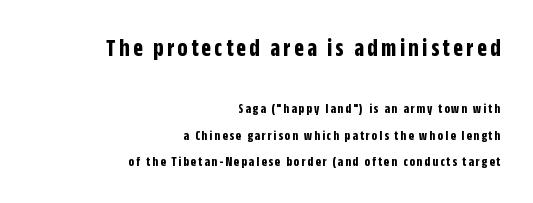
The image shows 25 px bold type, upright; set right-aligned, line spacing 1.89x, not underlined; the first (top) block is 1.79x larger.
